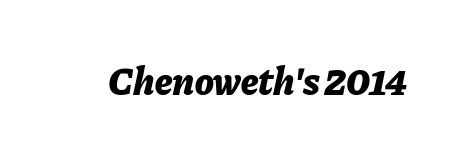
{"italic": "yes", "lean": "right", "slant_degrees": 11, "bold": "yes", "weight": "bold", "width": "normal", "stroke_contrast": "low", "x_height": "medium", "monospaced": "no", "underline": "no", "letter_spacing": "normal", "letter_spacing_em": 0.0, "glyph_px": 39}
